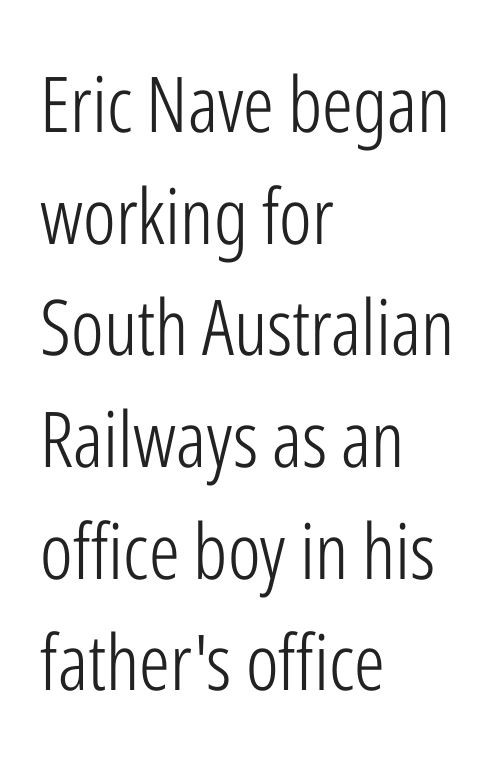
You could call the tracking neutral — neither tight nor loose. The axis of the letterforms is exactly vertical. Reading down the column, the eye jumps a familiar distance to each next line. Letterform terminals end flat and unadorned throughout the passage. On a weight scale, this lands at 450 or below. Any mark beneath the type? The region is blank.
